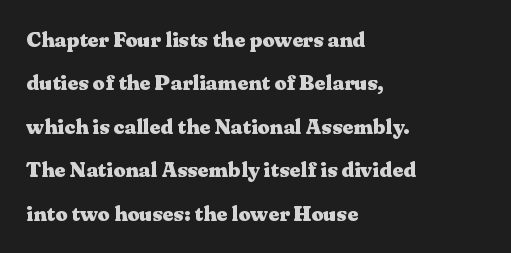
Every row of glyphs begins at an identical x-position on the left. Is there any slant? The stems are plumb. The type is set solid horizontally, with unmodified tracking. Loosely led — the rows are spread out. Does the weight exceed regular? Yes, all the way to bold. The gap between lines stays unmarked.
